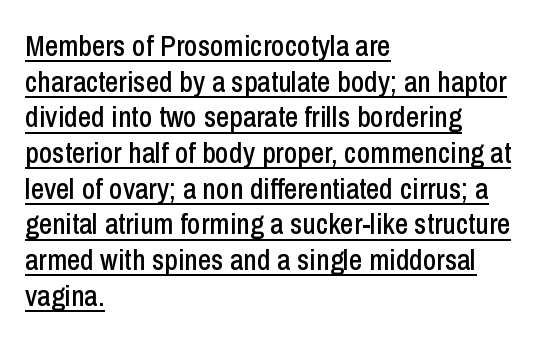
Tracking value appears to be zero — textbook default spacing. Typographically, this falls in the sans-serif category. Do the characters align in a grid? No, the font is proportional. A rule runs beneath these lines of type. When letters stand straight like this, we call the style roman or upright. The compositor pushed each line to the left boundary.
